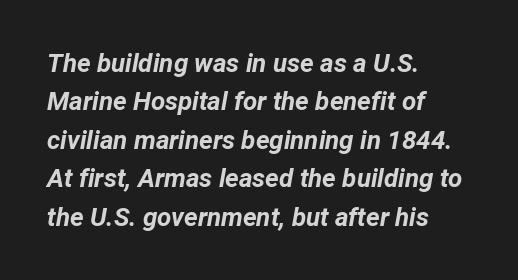
The image shows 26 px bold type, italic (leaning right); set left-aligned, normal line spacing (1.48x), normal letter spacing, not underlined.
